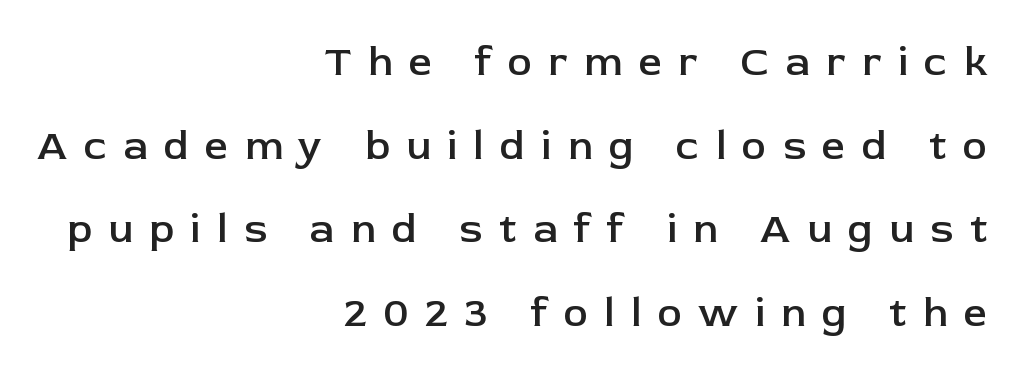
{"serif": "no", "italic": "no", "bold": "semi", "weight": "semibold", "width": "normal", "stroke_contrast": "low", "x_height": "medium", "monospaced": "no", "underline": "no", "align": "right", "line_spacing": "loose", "line_spacing_ratio": 2.04, "letter_spacing": "wide", "letter_spacing_em": 0.4, "glyph_px": 41}
